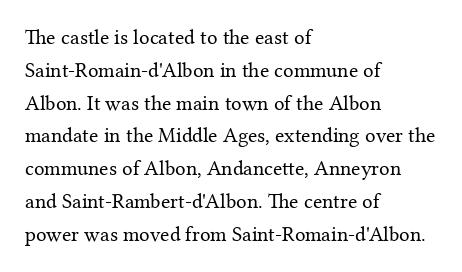
The image shows 21 px text type, upright; set left-aligned, normal line spacing (1.56x), normal letter spacing, not underlined.
